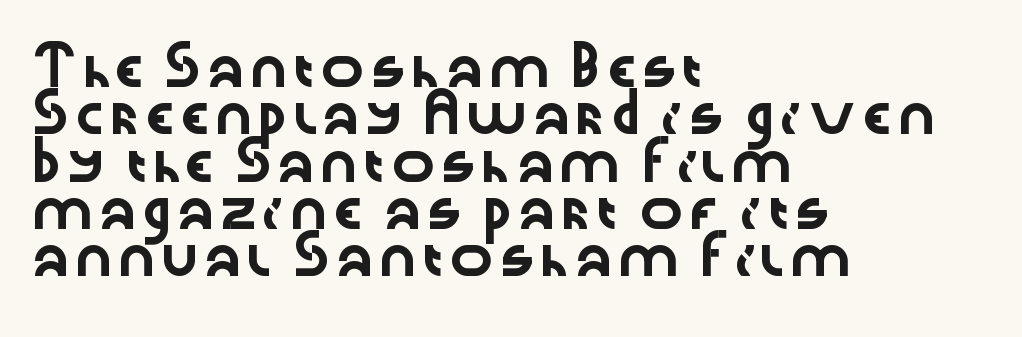
The image shows 37 px wide sans-serif type, upright; set left-aligned, normal line spacing (1.28x), normal letter spacing, not underlined; low stroke contrast and a medium x-height.
